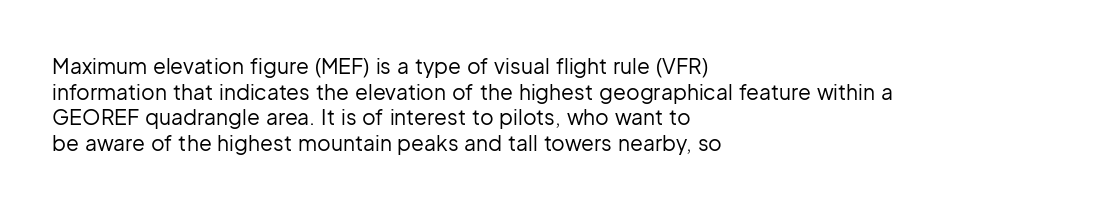
Q: Is the text bold? A: No.
Q: Is the text italic (slanted)? A: No, it is upright.
Q: Is the text underlined? A: No.
Q: How is the paragraph aligned? A: Left-aligned.
Q: Is the spacing between letters normal or unusually wide? A: Normal.
